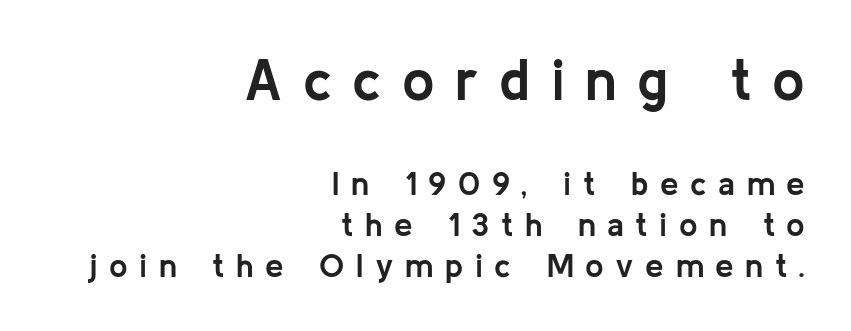
Check the space under the baseline: it is left empty. The passage is arranged like a letterhead date or caption credit — flush right. Chunky letters — that's bold for sure. Words appear elongated and porous because spacing is wide. In terms of letterform style, serifs are entirely absent.
